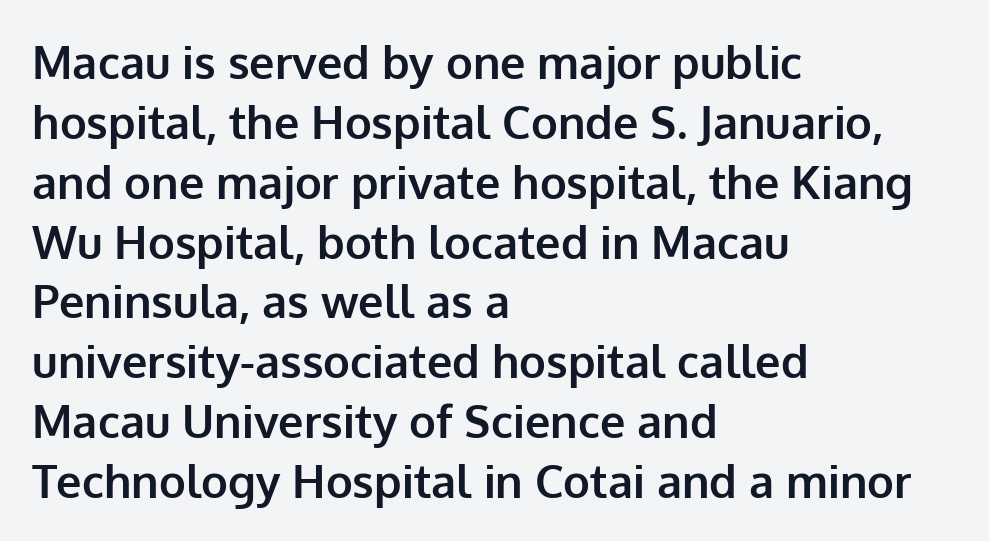
Q: Is the text bold? A: Yes.
Q: Is the text italic (slanted)? A: No, it is upright.
Q: Is the typeface a serif or a sans-serif typeface? A: Sans-serif.
Q: Is the text underlined? A: No.
Q: How is the paragraph aligned? A: Left-aligned.
Q: Is the spacing between letters normal or unusually wide? A: Normal.
Q: Is the spacing between lines tight, normal or loose? A: Normal.
Q: Width (condensed, normal, or wide)? A: Normal.
Q: Stroke contrast? A: Low.
Q: x-height? A: Medium.
Q: Monospaced? A: No.
